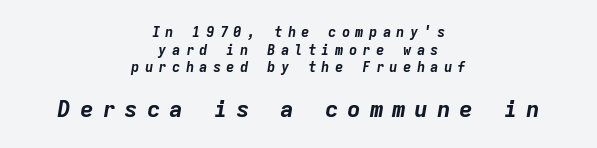
{"italic": "yes", "lean": "right", "slant_degrees": 9, "bold": "yes", "underline": "no", "align": "center", "line_spacing": "normal", "line_spacing_ratio": 1.26, "letter_spacing": "wide", "letter_spacing_em": 0.37, "larger_block": "second", "size_ratio": 1.64, "glyph_px": 23}
